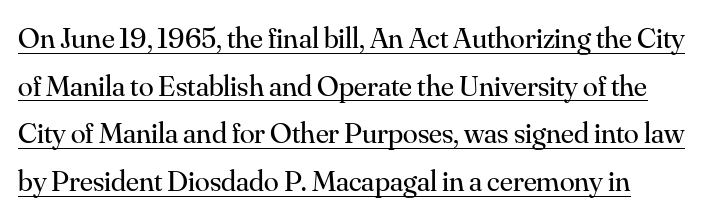
The image shows 30 px regular-weight serif type, upright; set normal line spacing (1.59x), normal letter spacing, underlined; medium stroke contrast and a small x-height.
